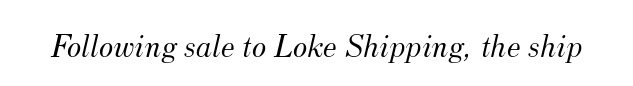
Do the characters align in a grid? No, the font is proportional. Each stroke keeps to a modest, everyday thickness or less. Little horizontal feet cap the strokes, marking this as serif type. Observe the lean: these are italic letterforms.
